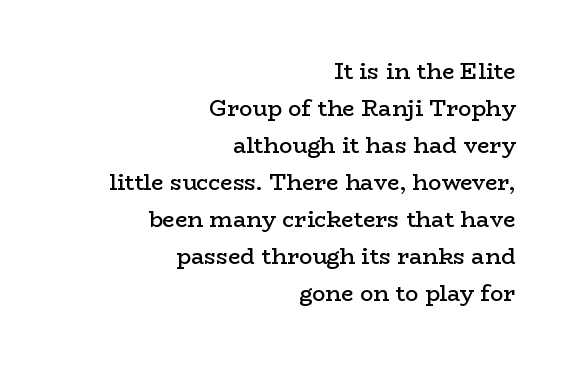
{"italic": "no", "bold": "semi", "underline": "no", "align": "right", "line_spacing": "normal", "line_spacing_ratio": 1.68, "letter_spacing": "normal", "letter_spacing_em": 0.0, "glyph_px": 22}
